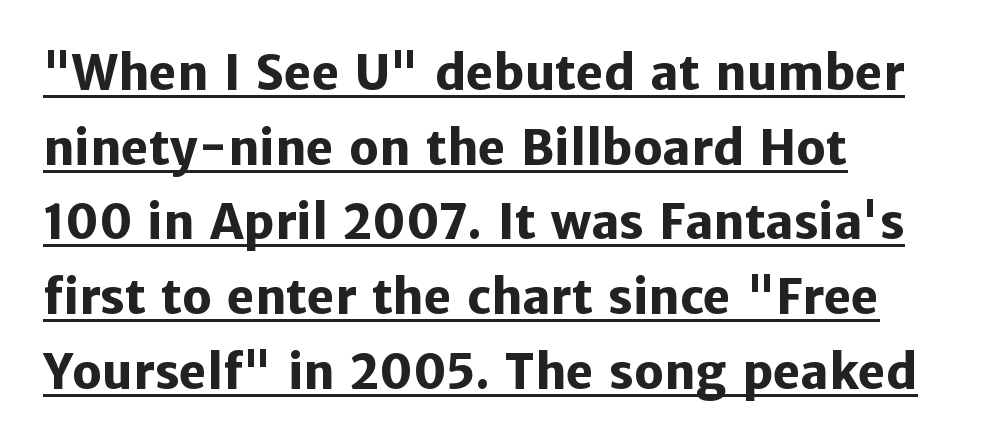
Unlike italic type, these characters show no tilt at all. Character widths vary here, with narrow letters taking less room than wide ones. Stroke thickness is high; the sample reads as a true bold. Teacher's note: observe the even left margin — that is flush-left alignment. Are there feet on the stems? There aren't — it's a sans.
